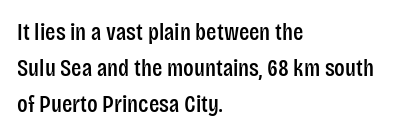
{"italic": "no", "underline": "no", "align": "left", "line_spacing": "normal", "line_spacing_ratio": 1.5, "letter_spacing": "normal", "letter_spacing_em": 0.0, "glyph_px": 24}
